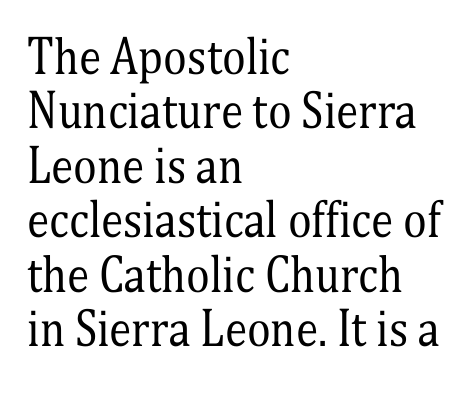
{"serif": "yes", "italic": "no", "bold": "no", "weight": "regular", "width": "condensed", "stroke_contrast": "medium", "x_height": "medium", "monospaced": "no", "underline": "no", "align": "left", "line_spacing_ratio": 1.21, "letter_spacing": "normal", "letter_spacing_em": 0.0, "glyph_px": 45}
